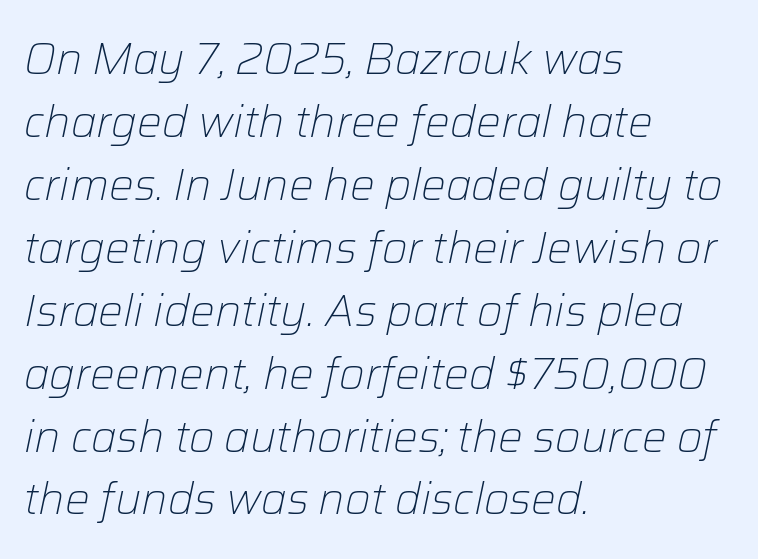
The rendering keeps characters at their native spacing. On a weight scale, this lands at 450 or below. In terms of leading, this rendering sits right in the middle. Horizontally, the lines are justified to the leading edge only.
